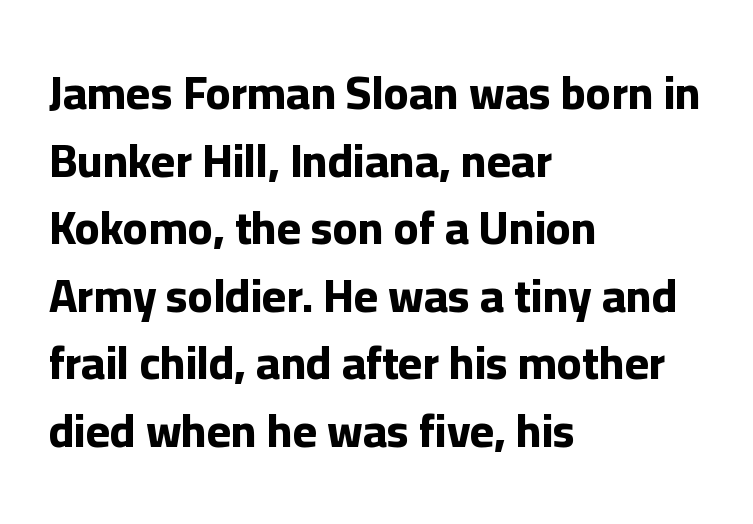
The image shows 46 px bold sans-serif type, upright; set left-aligned, normal line spacing (1.47x), normal letter spacing, not underlined; low stroke contrast and a medium x-height.
